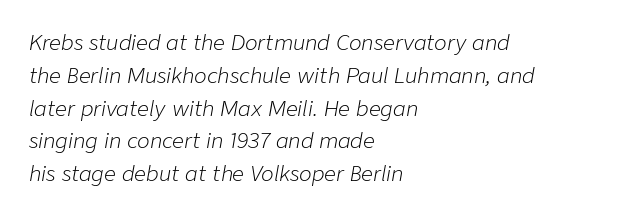
The image shows 21 px text type, italic (leaning right); set left-aligned, normal line spacing (1.56x), normal letter spacing, not underlined.
